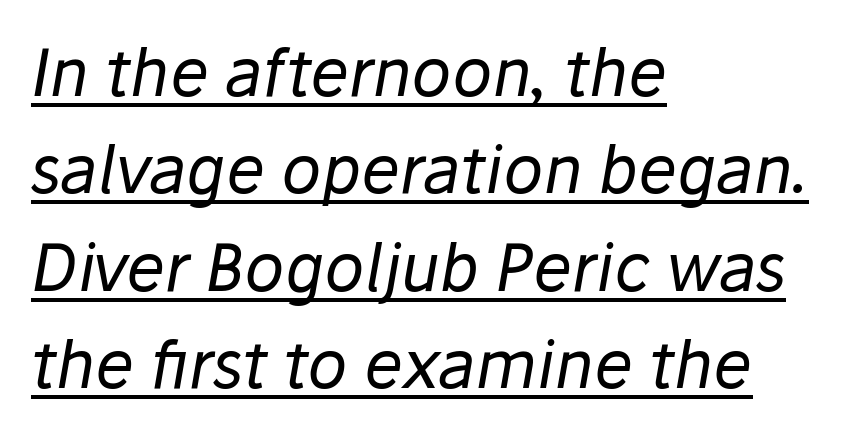
The tracking reads as untouched default to a designer's eye. Here the designer chose a conventional face with non-uniform glyph widths. Stem width sits at or under what a default text font uses. Where is the straight margin? On the left. Quick note: italic.
